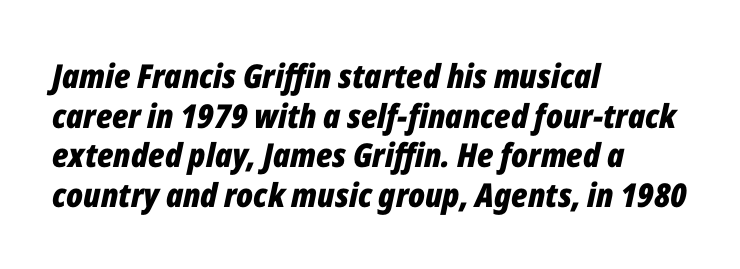
Q: Is the text bold? A: Yes.
Q: Is the text italic (slanted)? A: Yes, it leans right by about 12 degrees.
Q: Is the text underlined? A: No.
Q: How is the paragraph aligned? A: Left-aligned.
Q: Is the spacing between letters normal or unusually wide? A: Normal.
Q: Width (condensed, normal, or wide)? A: Condensed.
Q: Stroke contrast? A: Low.
Q: x-height? A: Medium.
Q: Monospaced? A: No.
